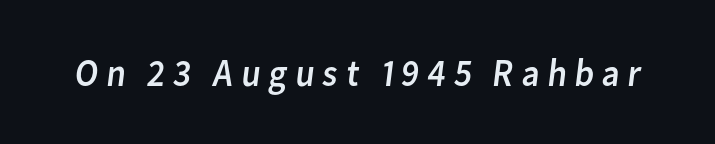
Q: Is the text bold? A: No.
Q: Is the typeface a serif or a sans-serif typeface? A: Sans-serif.
Q: Is the text underlined? A: No.
Q: Width (condensed, normal, or wide)? A: Normal.
Q: Stroke contrast? A: Low.
Q: x-height? A: Medium.
Q: Monospaced? A: No.
